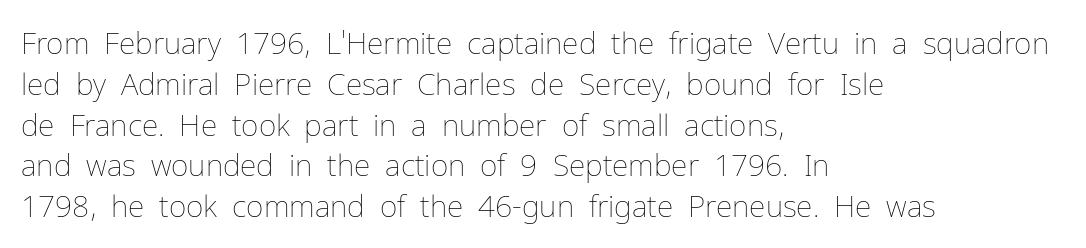
Horizontal bands of white between lines are of average thickness. The lines are quadded left. Characters follow at the spacing the type designer built in. You could not count columns in this text — the font is proportionally spaced. No heavy texture on the line: the type isn't bold.
